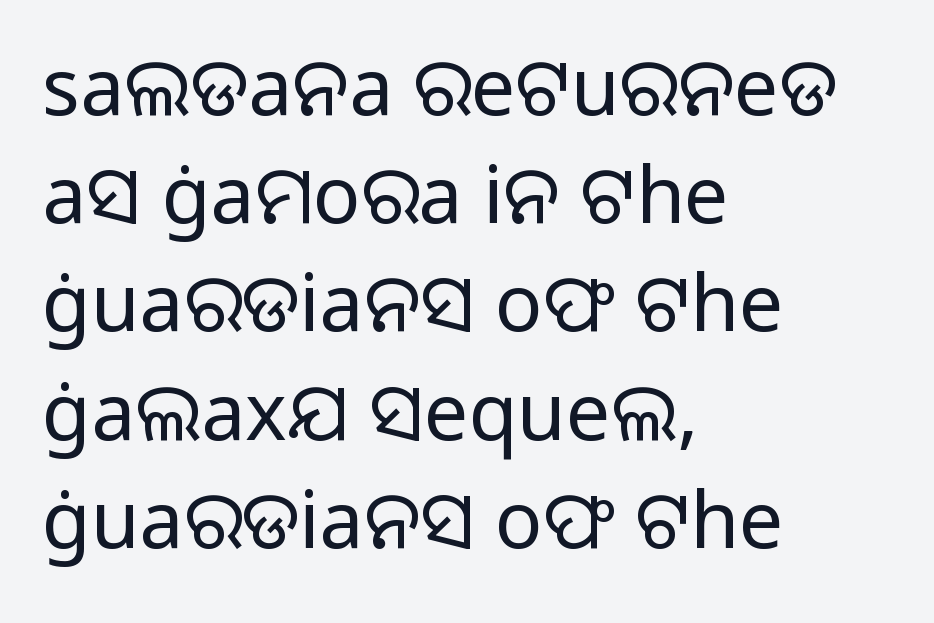
Q: Is the text bold? A: No.
Q: Is the text italic (slanted)? A: No, it is upright.
Q: Is the typeface a serif or a sans-serif typeface? A: Sans-serif.
Q: Is the text underlined? A: No.
Q: How is the paragraph aligned? A: Left-aligned.
Q: Is the spacing between letters normal or unusually wide? A: Normal.
Q: Is the spacing between lines tight, normal or loose? A: Normal.
Q: Width (condensed, normal, or wide)? A: Normal.
Q: Stroke contrast? A: Low.
Q: x-height? A: Medium.
Q: Monospaced? A: No.
